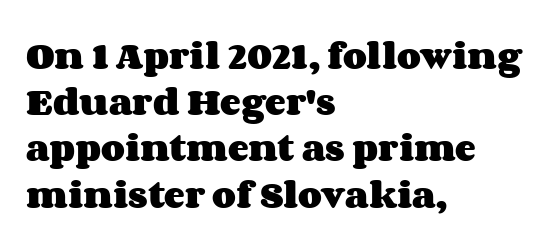
{"italic": "no", "bold": "yes", "weight": "heavy", "width": "wide", "stroke_contrast": "medium", "x_height": "large", "monospaced": "no", "underline": "no", "align": "left", "line_spacing": "normal", "line_spacing_ratio": 1.49, "letter_spacing": "normal", "letter_spacing_em": 0.0, "glyph_px": 31}
